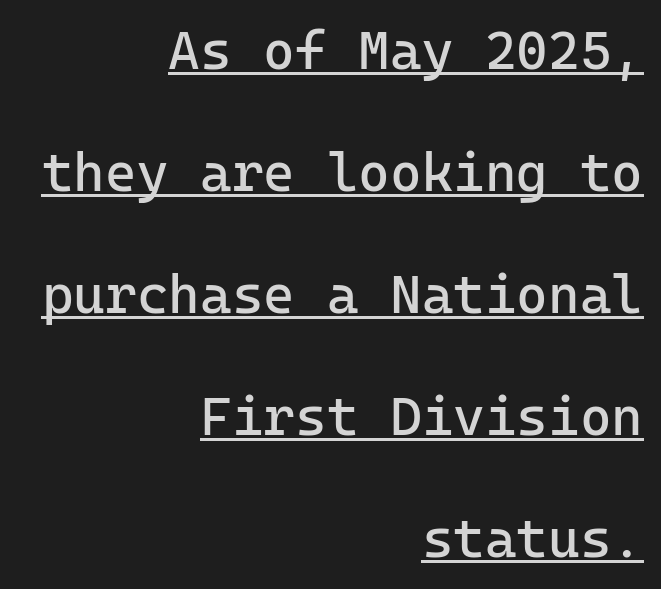
The image shows 54 px regular-weight sans-serif type, upright; set right-aligned, loose line spacing (2.26x), normal letter spacing, underlined; low stroke contrast and a medium x-height.
